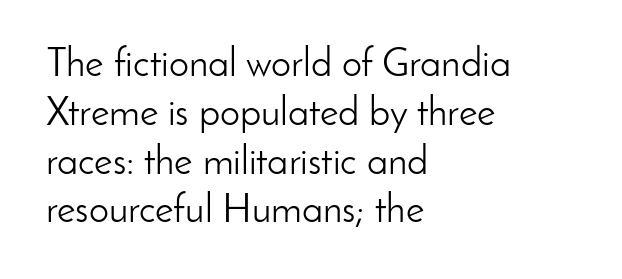
Lines of text with bare space underneath. Every character sits straight up, as roman type does. Spacing verdict: proportional, widths tailored to each character. Serifs: no, the terminals of the letterforms are clean.
